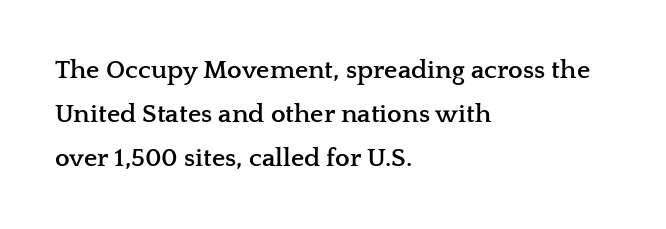
{"italic": "no", "bold": "yes", "underline": "no", "align": "left", "line_spacing": "normal", "line_spacing_ratio": 1.7, "letter_spacing": "normal", "letter_spacing_em": 0.0, "glyph_px": 26}
